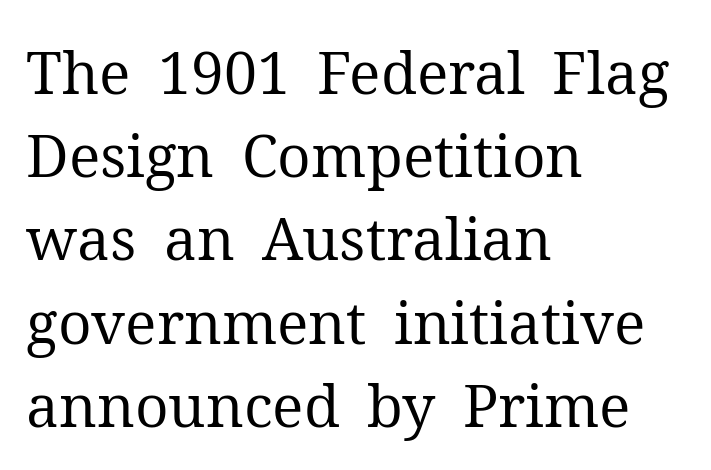
Q: Is the text bold? A: No.
Q: Is the text italic (slanted)? A: No, it is upright.
Q: Is the typeface a serif or a sans-serif typeface? A: Serif.
Q: Is the text underlined? A: No.
Q: How is the paragraph aligned? A: Left-aligned.
Q: Is the spacing between letters normal or unusually wide? A: Normal.
Q: Is the spacing between lines tight, normal or loose? A: Normal.
Q: Width (condensed, normal, or wide)? A: Normal.
Q: Stroke contrast? A: Medium.
Q: x-height? A: Medium.
Q: Monospaced? A: No.
